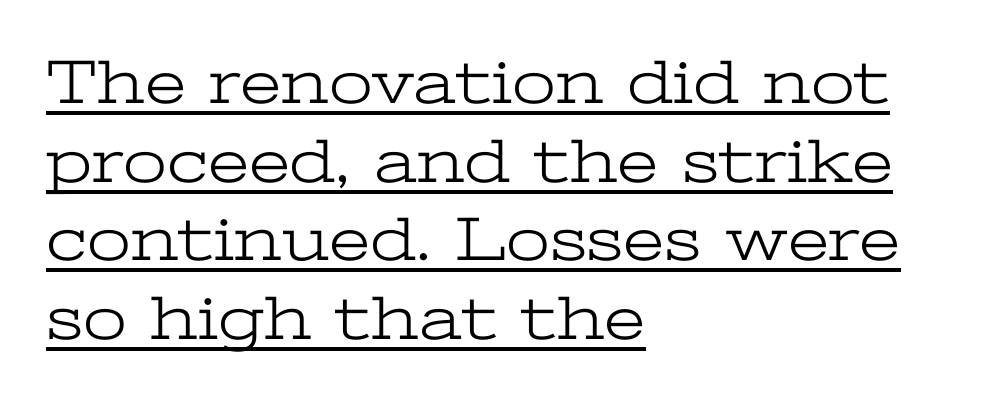
What's the leading like? Ordinary, nothing unusual. The specimen includes a rule beneath the text block's lines. Proportional: the letters do not fall into vertical columns. Italic? Not at all — the glyphs are vertical. Font category for this specimen: serif.
